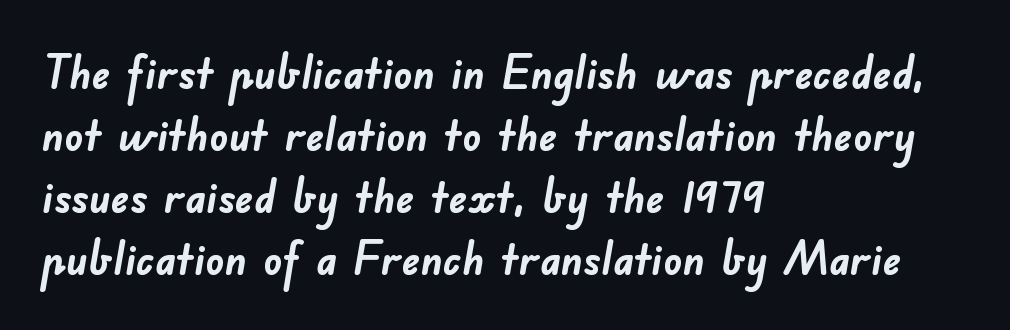
Q: Is the text bold? A: Yes.
Q: Is the typeface a serif or a sans-serif typeface? A: Sans-serif.
Q: Is the text underlined? A: No.
Q: How is the paragraph aligned? A: Left-aligned.
Q: Is the spacing between letters normal or unusually wide? A: Normal.
Q: Is the spacing between lines tight, normal or loose? A: Normal.
Q: Width (condensed, normal, or wide)? A: Normal.
Q: Stroke contrast? A: Low.
Q: x-height? A: Small.
Q: Monospaced? A: No.
